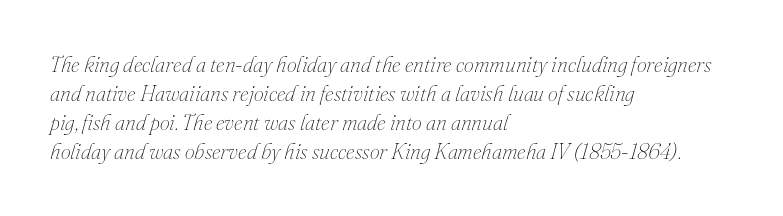
Leftover space on each line is placed entirely after the last word. The foot of each line stays bare and open. Standard letterfit; no display-style spreading of the glyphs. Tall strokes in this sample are angled rather than plumb.
